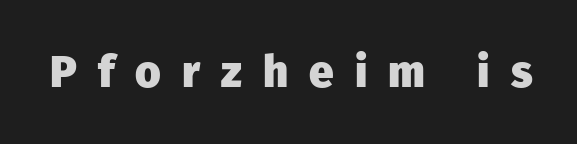
Q: Is the text bold? A: Yes.
Q: Is the text italic (slanted)? A: No, it is upright.
Q: Is the typeface a serif or a sans-serif typeface? A: Sans-serif.
Q: Is the text underlined? A: No.
Q: Is the spacing between letters normal or unusually wide? A: Unusually wide.
Q: Width (condensed, normal, or wide)? A: Normal.
Q: Stroke contrast? A: Low.
Q: x-height? A: Medium.
Q: Monospaced? A: No.
